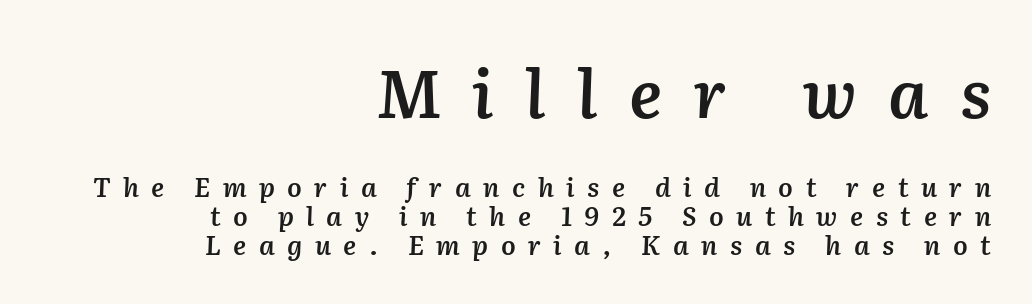
The specimen omits any rule beneath the text block's lines. The typography opts for an oblique posture over an upright one. Closely set lines give the paragraph a compact silhouette. The paragraph shown leans on its right margin. This layout puts the oversized block above and the modest block below. This rendering widens character spacing well past its baseline value.
